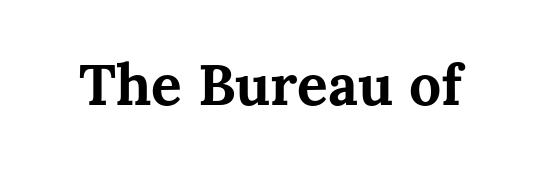
The image shows 57 px bold type, upright; set normal letter spacing, not underlined; medium stroke contrast and a medium x-height.
